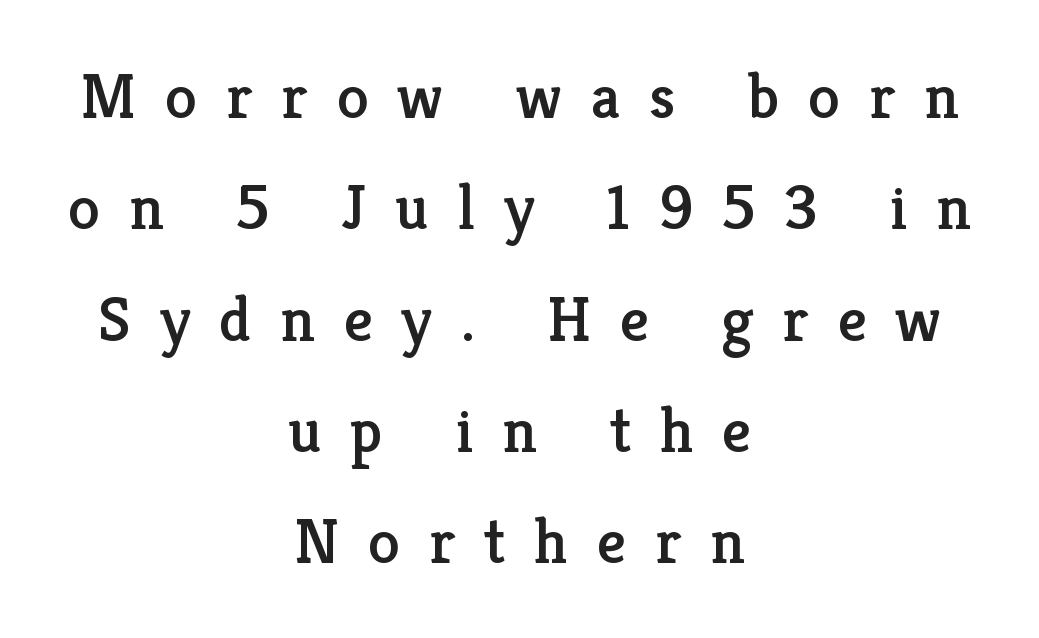
The image shows 64 px serif type, upright; set centered, line spacing 1.74x, unusually wide letter spacing (+0.45 em), not underlined; low stroke contrast and a medium x-height.
